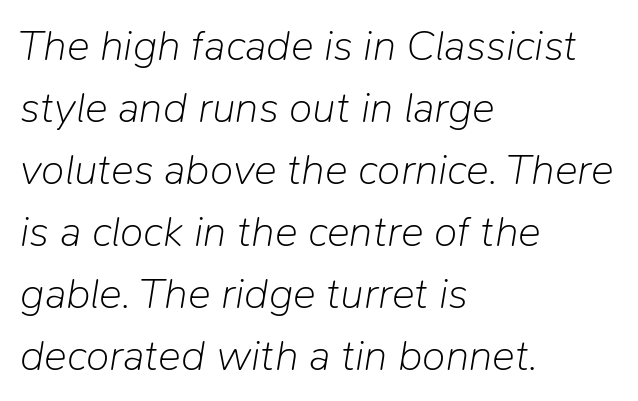
{"italic": "yes", "lean": "right", "slant_degrees": 9, "bold": "no", "weight": "light", "width": "normal", "stroke_contrast": "low", "x_height": "medium", "monospaced": "no", "underline": "no", "align": "left", "line_spacing": "normal", "line_spacing_ratio": 1.44, "letter_spacing": "normal", "letter_spacing_em": 0.0, "glyph_px": 43}
